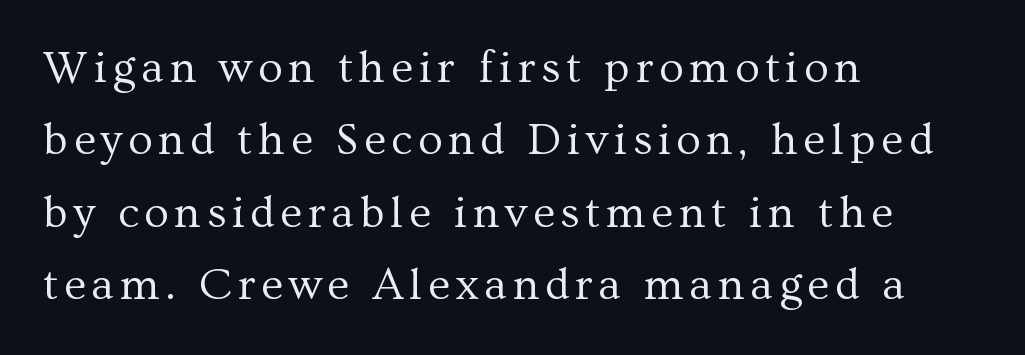
Q: Is the text bold? A: No.
Q: Is the text italic (slanted)? A: No, it is upright.
Q: Is the typeface a serif or a sans-serif typeface? A: Serif.
Q: Is the text underlined? A: No.
Q: How is the paragraph aligned? A: Left-aligned.
Q: Is the spacing between lines tight, normal or loose? A: Normal.
Q: Width (condensed, normal, or wide)? A: Normal.
Q: Stroke contrast? A: Medium.
Q: x-height? A: Medium.
Q: Monospaced? A: No.
